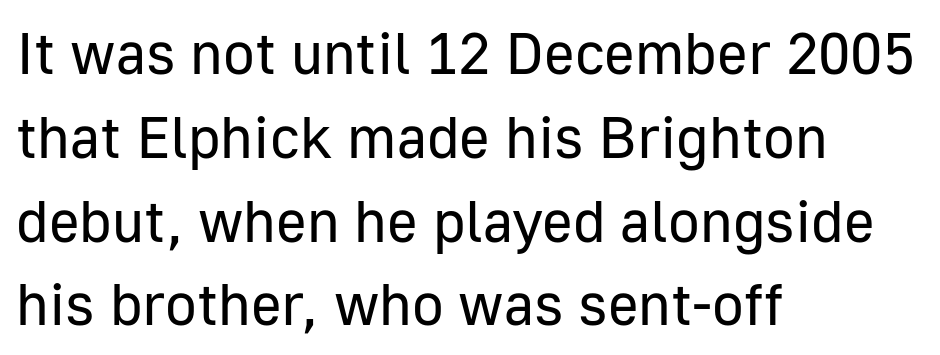
{"serif": "no", "italic": "no", "bold": "no", "weight": "regular", "width": "normal", "stroke_contrast": "low", "x_height": "medium", "monospaced": "no", "underline": "no", "align": "left", "line_spacing": "normal", "line_spacing_ratio": 1.42, "letter_spacing": "normal", "letter_spacing_em": 0.0, "glyph_px": 59}
